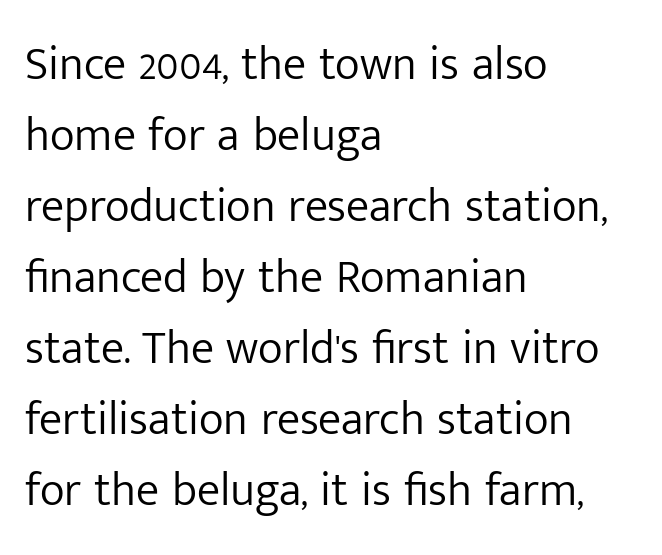
Q: Is the text bold? A: No.
Q: Is the text italic (slanted)? A: No, it is upright.
Q: Is the typeface a serif or a sans-serif typeface? A: Sans-serif.
Q: Is the text underlined? A: No.
Q: How is the paragraph aligned? A: Left-aligned.
Q: Is the spacing between letters normal or unusually wide? A: Normal.
Q: Is the spacing between lines tight, normal or loose? A: Normal.
Q: Width (condensed, normal, or wide)? A: Normal.
Q: Stroke contrast? A: Low.
Q: x-height? A: Medium.
Q: Monospaced? A: No.
